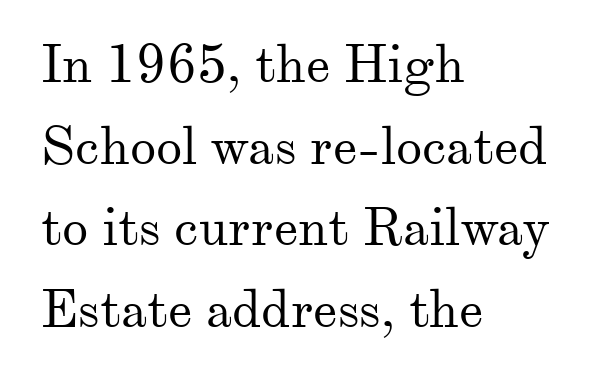
Nobody drew a line under any word here. Notice how descenders clear the ascenders below comfortably — that's standard leading. Ascenders rise straight up at ninety degrees. Bold? No — there's no thickening of the strokes.
